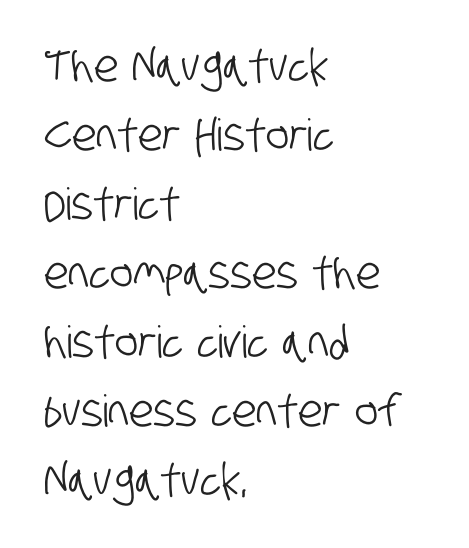
Q: Is the typeface a serif or a sans-serif typeface? A: Sans-serif.
Q: Is the text underlined? A: No.
Q: How is the paragraph aligned? A: Left-aligned.
Q: Is the spacing between letters normal or unusually wide? A: Normal.
Q: Is the spacing between lines tight, normal or loose? A: Normal.
Q: Width (condensed, normal, or wide)? A: Condensed.
Q: Stroke contrast? A: Low.
Q: x-height? A: Large.
Q: Monospaced? A: No.
